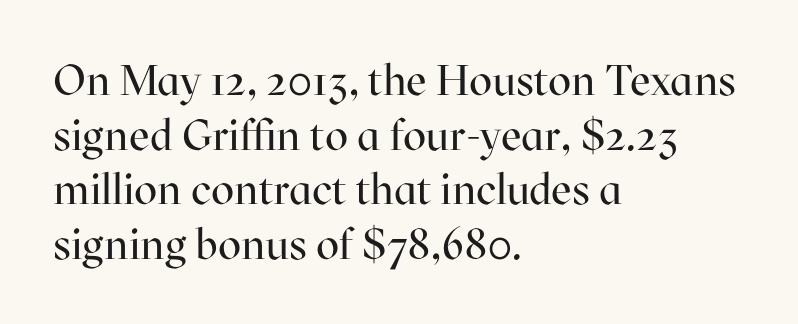
Q: Is the text bold? A: No.
Q: Is the text italic (slanted)? A: No, it is upright.
Q: Is the typeface a serif or a sans-serif typeface? A: Serif.
Q: Is the text underlined? A: No.
Q: How is the paragraph aligned? A: Left-aligned.
Q: Is the spacing between letters normal or unusually wide? A: Normal.
Q: Is the spacing between lines tight, normal or loose? A: Normal.
Q: Width (condensed, normal, or wide)? A: Normal.
Q: Stroke contrast? A: High.
Q: x-height? A: Medium.
Q: Monospaced? A: No.
